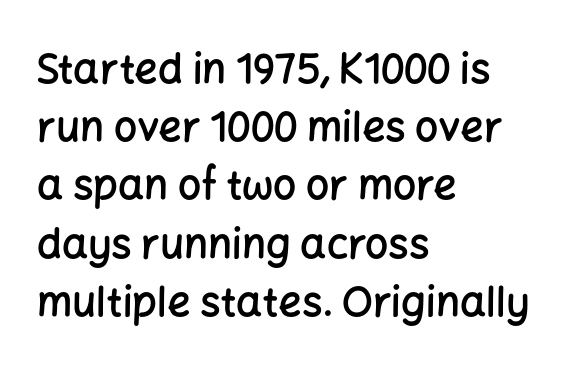
Serifs: no, the terminals of the letterforms are clean. Do the characters align in a grid? No, the font is proportional. The sample has been set in demibold, a notch under bold. The gaps between neighbouring characters are ordinary and unremarkable. Each row of text sits above clean, open space. Notice how the stems are strictly vertical — no italics here.
